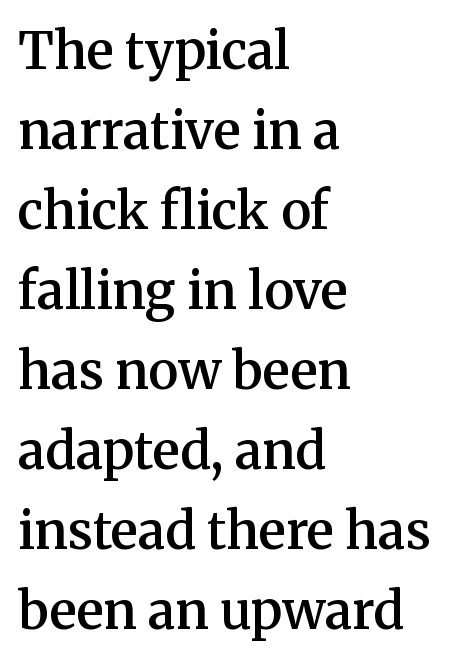
It's the straight-up-and-down kind of type. To sum up the face: it has serifs. Descenders hang freely into open space. Caption: semibold face, moderately heavy strokes. Observe the ordinary spacing: letters are neighbours, not strangers.
